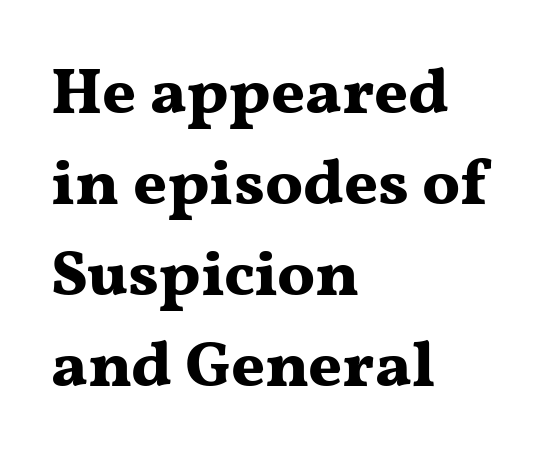
The image shows 65 px bold, wide serif type, upright; set left-aligned, normal line spacing (1.4x), normal letter spacing, not underlined; medium stroke contrast and a medium x-height.
